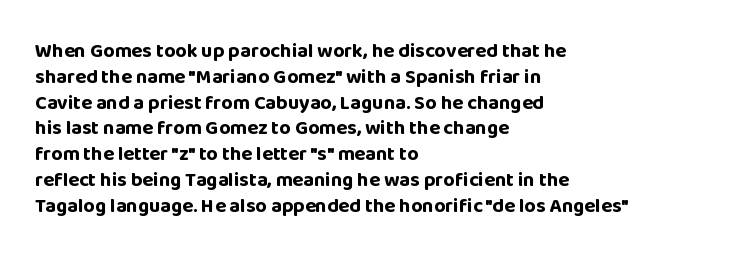
{"italic": "no", "bold": "yes", "underline": "no", "align": "left", "line_spacing": "normal", "line_spacing_ratio": 1.29, "letter_spacing": "normal", "letter_spacing_em": 0.0, "glyph_px": 20}
